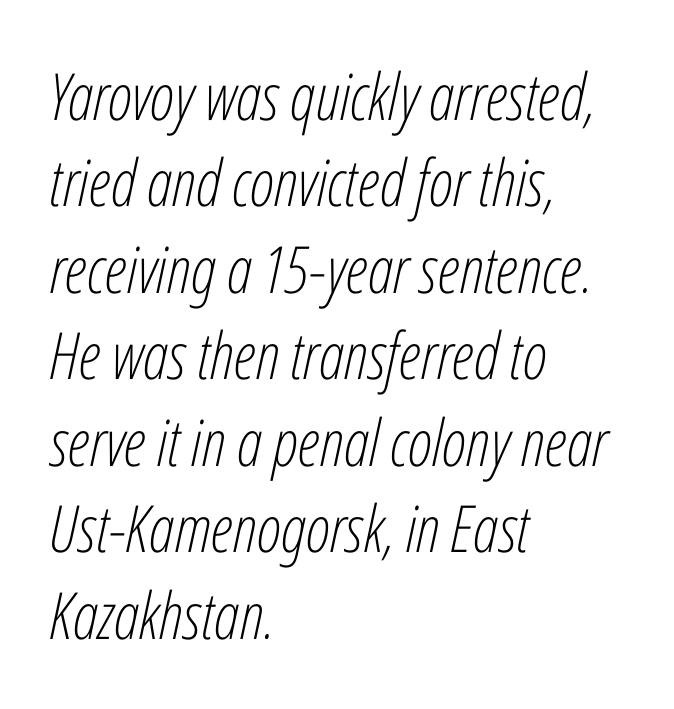
Q: Is the text bold? A: No.
Q: Is the text italic (slanted)? A: Yes, it leans right by about 12 degrees.
Q: Is the text underlined? A: No.
Q: How is the paragraph aligned? A: Left-aligned.
Q: Is the spacing between letters normal or unusually wide? A: Normal.
Q: Is the spacing between lines tight, normal or loose? A: Normal.
Q: Width (condensed, normal, or wide)? A: Condensed.
Q: Stroke contrast? A: Low.
Q: x-height? A: Medium.
Q: Monospaced? A: No.
